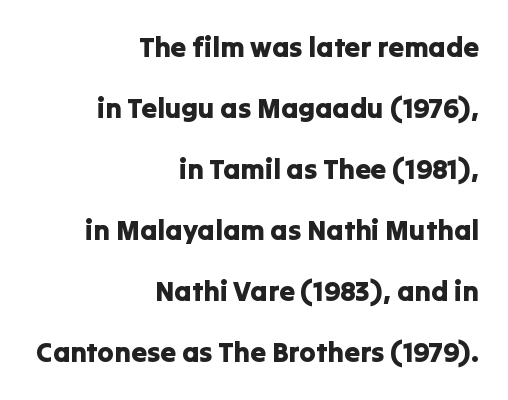
Q: Is the text italic (slanted)? A: No, it is upright.
Q: Is the typeface a serif or a sans-serif typeface? A: Sans-serif.
Q: Is the text underlined? A: No.
Q: How is the paragraph aligned? A: Right-aligned.
Q: Is the spacing between letters normal or unusually wide? A: Normal.
Q: Is the spacing between lines tight, normal or loose? A: Loose.
Q: Width (condensed, normal, or wide)? A: Normal.
Q: Stroke contrast? A: Low.
Q: x-height? A: Medium.
Q: Monospaced? A: No.
